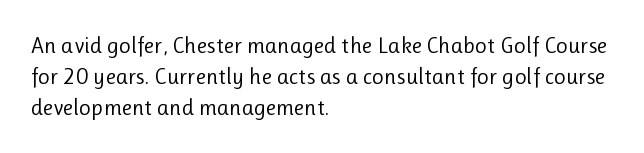
Q: Is the text bold? A: No.
Q: Is the text italic (slanted)? A: No, it is upright.
Q: Is the text underlined? A: No.
Q: How is the paragraph aligned? A: Left-aligned.
Q: Is the spacing between letters normal or unusually wide? A: Normal.
Q: Is the spacing between lines tight, normal or loose? A: Normal.
